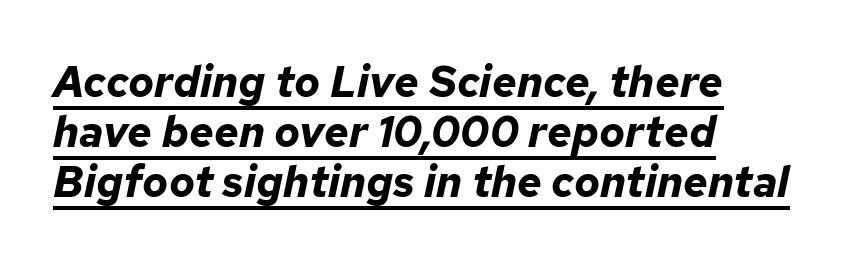
Italic? Definitely — the glyphs are oblique. Does the weight exceed regular? Yes, all the way to bold. If you drew a ruler down the left edge, every line would touch it. These lines are rendered in a variable-pitch font.
